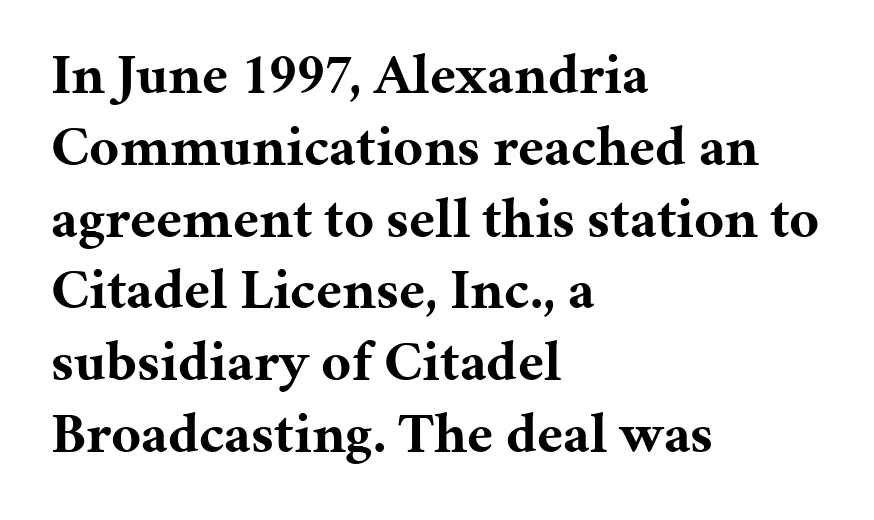
{"serif": "yes", "italic": "no", "bold": "yes", "weight": "bold", "width": "normal", "stroke_contrast": "medium", "x_height": "medium", "monospaced": "no", "underline": "no", "align": "left", "line_spacing": "normal", "line_spacing_ratio": 1.26, "letter_spacing": "normal", "letter_spacing_em": 0.0, "glyph_px": 57}
